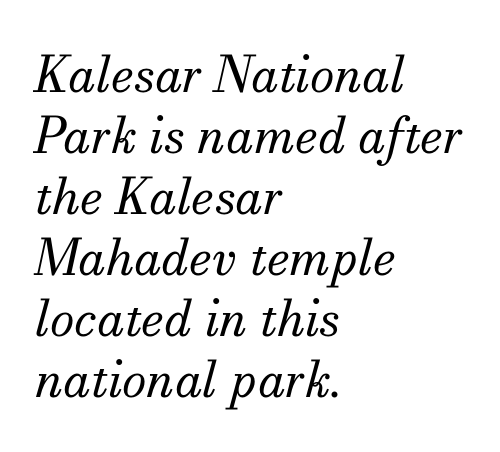
Visually the block forms a straight wall on the left and a jagged coastline on the right. The space beneath each line is pristine and unruled. The rendering uses natural spacing where letterforms have individual widths. Heaviness? Minimal to ordinary, like unemphasized prose.
